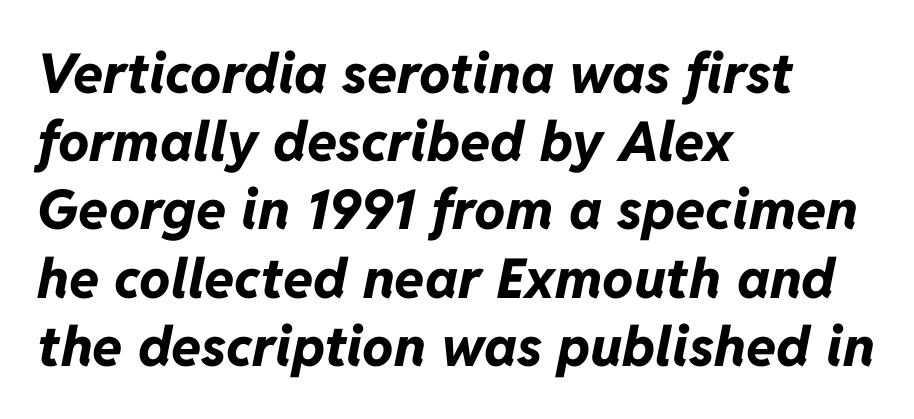
Q: Is the text bold? A: Yes.
Q: Is the text italic (slanted)? A: Yes, it leans right by about 11 degrees.
Q: Is the text underlined? A: No.
Q: How is the paragraph aligned? A: Left-aligned.
Q: Is the spacing between letters normal or unusually wide? A: Normal.
Q: Width (condensed, normal, or wide)? A: Normal.
Q: Stroke contrast? A: Low.
Q: x-height? A: Medium.
Q: Monospaced? A: No.
